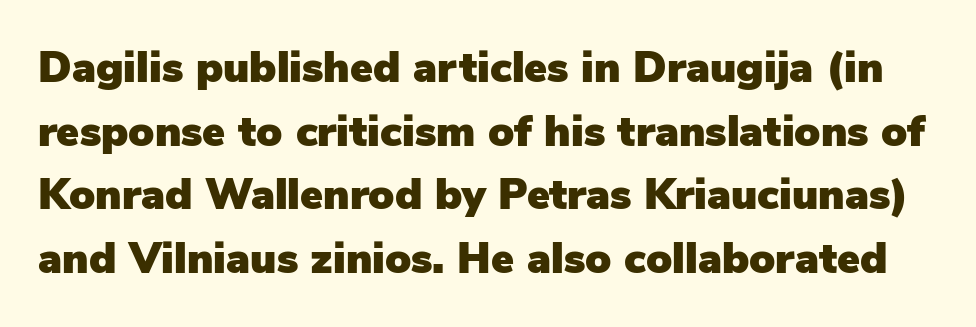
Q: Is the text italic (slanted)? A: No, it is upright.
Q: Is the typeface a serif or a sans-serif typeface? A: Sans-serif.
Q: Is the text underlined? A: No.
Q: Is the spacing between letters normal or unusually wide? A: Normal.
Q: Is the spacing between lines tight, normal or loose? A: Normal.
Q: Width (condensed, normal, or wide)? A: Normal.
Q: Stroke contrast? A: Low.
Q: x-height? A: Medium.
Q: Monospaced? A: No.
